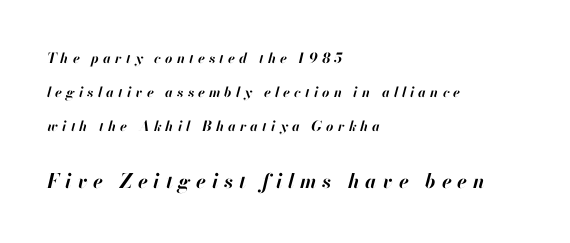
{"italic": "yes", "lean": "right", "slant_degrees": 13, "bold": "yes", "underline": "no", "align": "left", "line_spacing": "loose", "line_spacing_ratio": 2.42, "letter_spacing": "wide", "letter_spacing_em": 0.29, "larger_block": "second", "size_ratio": 1.43, "glyph_px": 20}
